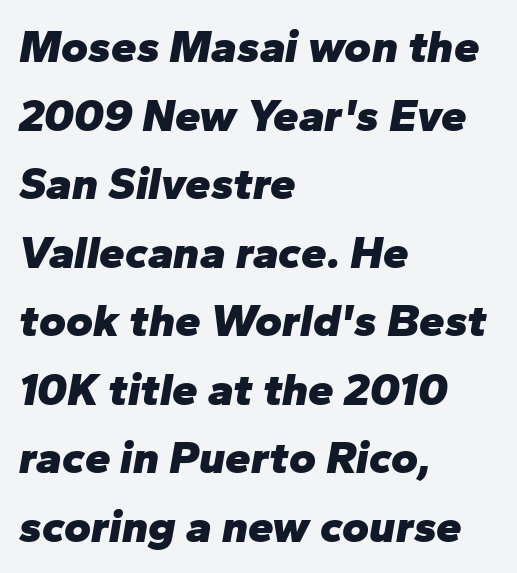
Q: Is the text bold? A: Yes.
Q: Is the text italic (slanted)? A: Yes, it leans right by about 10 degrees.
Q: Is the text underlined? A: No.
Q: How is the paragraph aligned? A: Left-aligned.
Q: Is the spacing between letters normal or unusually wide? A: Normal.
Q: Is the spacing between lines tight, normal or loose? A: Normal.
Q: Width (condensed, normal, or wide)? A: Normal.
Q: Stroke contrast? A: Low.
Q: x-height? A: Medium.
Q: Monospaced? A: No.
